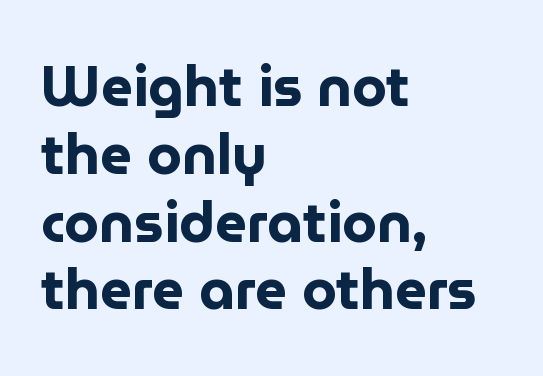
{"serif": "no", "italic": "no", "bold": "yes", "weight": "bold", "width": "normal", "stroke_contrast": "low", "x_height": "medium", "monospaced": "no", "underline": "no", "align": "left", "line_spacing_ratio": 1.21, "letter_spacing": "normal", "letter_spacing_em": 0.0, "glyph_px": 56}
